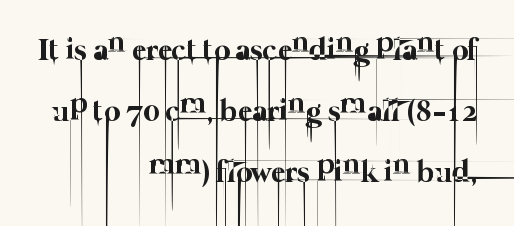
Q: Is the text bold? A: No.
Q: Is the text underlined? A: No.
Q: How is the paragraph aligned? A: Right-aligned.
Q: Is the spacing between letters normal or unusually wide? A: Normal.
Q: Is the spacing between lines tight, normal or loose? A: Loose.
Q: Width (condensed, normal, or wide)? A: Normal.
Q: Stroke contrast? A: Low.
Q: x-height? A: Medium.
Q: Monospaced? A: No.
